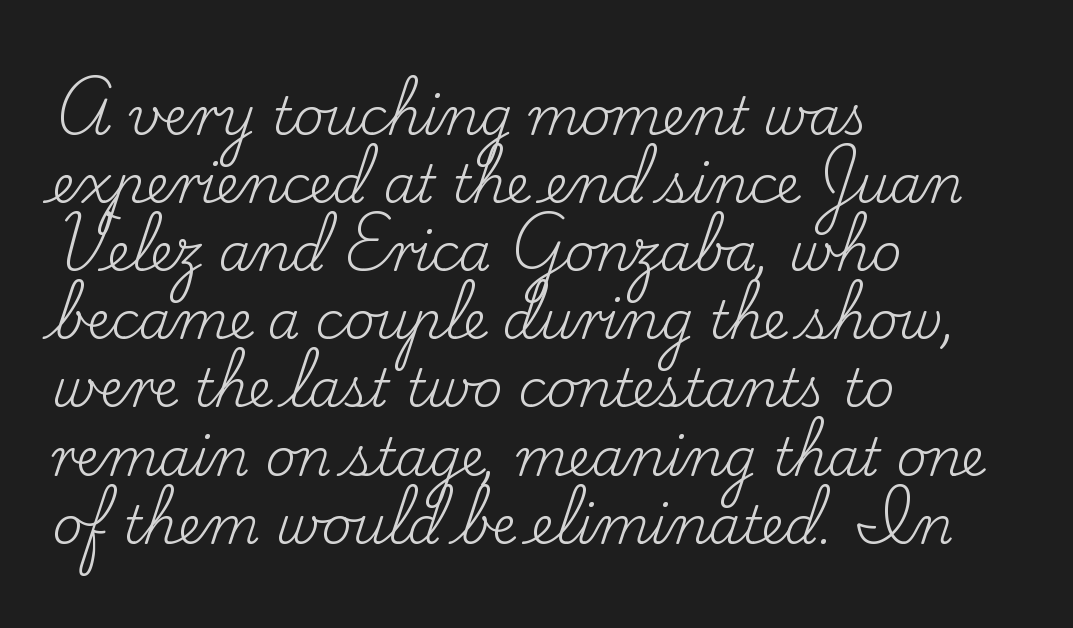
In terms of leading, this rendering sits right in the middle. Heaviness? Minimal to ordinary, like unemphasized prose. Characters follow at the spacing the type designer built in. Old-style or modern, the face here clearly has serifs. These lines are rendered in a variable-pitch font. Left-aligned paragraph, ragged on the right.
